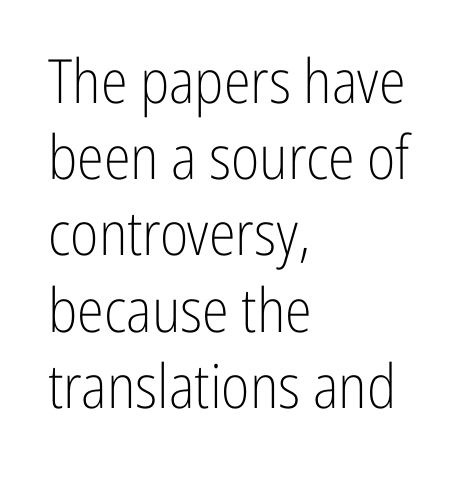
{"serif": "no", "italic": "no", "bold": "no", "weight": "light", "width": "condensed", "stroke_contrast": "low", "x_height": "medium", "monospaced": "no", "underline": "no", "align": "left", "line_spacing": "normal", "line_spacing_ratio": 1.25, "letter_spacing": "normal", "letter_spacing_em": 0.0, "glyph_px": 61}
